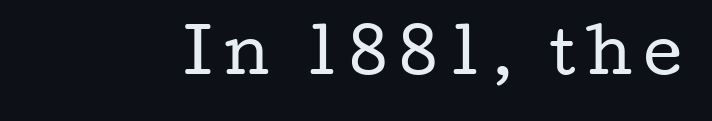
{"serif": "yes", "italic": "no", "bold": "no", "weight": "regular", "width": "wide", "stroke_contrast": "low", "x_height": "medium", "monospaced": "no", "underline": "no", "glyph_px": 60}
